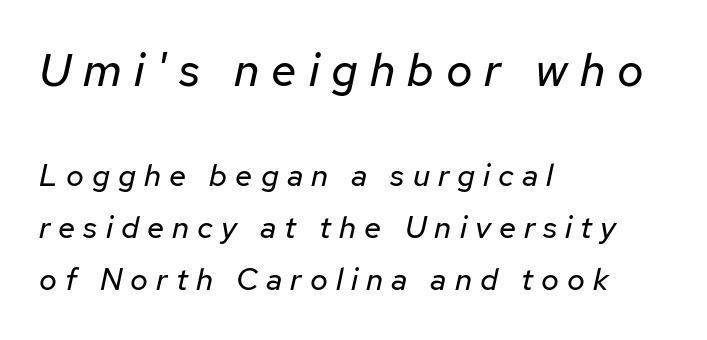
Q: Is the text bold? A: No.
Q: Is the text italic (slanted)? A: Yes, it leans right by about 12 degrees.
Q: Is the text underlined? A: No.
Q: How is the paragraph aligned? A: Left-aligned.
Q: Is the spacing between letters normal or unusually wide? A: Unusually wide.
Q: Is the spacing between lines tight, normal or loose? A: Normal.
Q: Which block of text is set in a larger size, the first (top) or the second (bottom)? A: The first (top) one.
Q: Width (condensed, normal, or wide)? A: Normal.
Q: Stroke contrast? A: Low.
Q: x-height? A: Medium.
Q: Monospaced? A: No.
